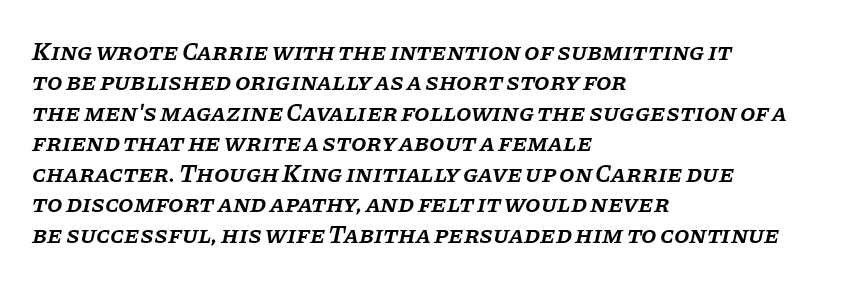
{"italic": "yes", "lean": "right", "slant_degrees": 11, "bold": "semi", "underline": "no", "align": "left", "line_spacing_ratio": 1.22, "letter_spacing": "normal", "letter_spacing_em": 0.0, "glyph_px": 25}
